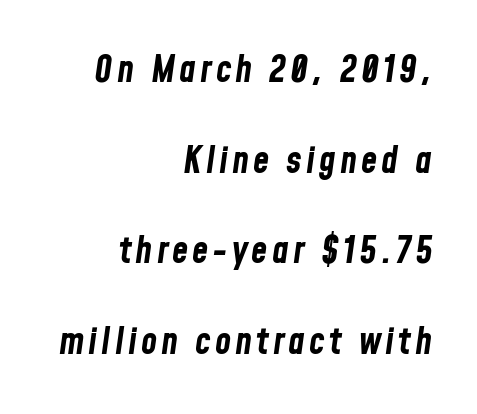
Q: Is the text bold? A: Yes.
Q: Is the text italic (slanted)? A: Yes, it leans right by about 8 degrees.
Q: Is the text underlined? A: No.
Q: How is the paragraph aligned? A: Right-aligned.
Q: Is the spacing between lines tight, normal or loose? A: Loose.
Q: Width (condensed, normal, or wide)? A: Condensed.
Q: Stroke contrast? A: Low.
Q: x-height? A: Medium.
Q: Monospaced? A: No.
